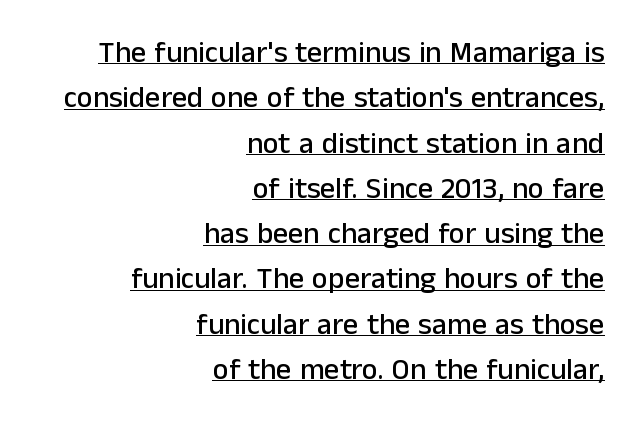
{"serif": "no", "italic": "no", "width": "normal", "stroke_contrast": "low", "x_height": "medium", "monospaced": "no", "underline": "yes", "align": "right", "line_spacing": "normal", "line_spacing_ratio": 1.51, "letter_spacing": "normal", "letter_spacing_em": 0.0, "glyph_px": 30}
